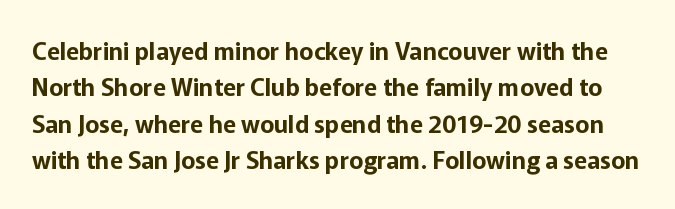
{"italic": "no", "underline": "no", "line_spacing": "normal", "line_spacing_ratio": 1.52, "letter_spacing": "normal", "letter_spacing_em": 0.0, "glyph_px": 24}
